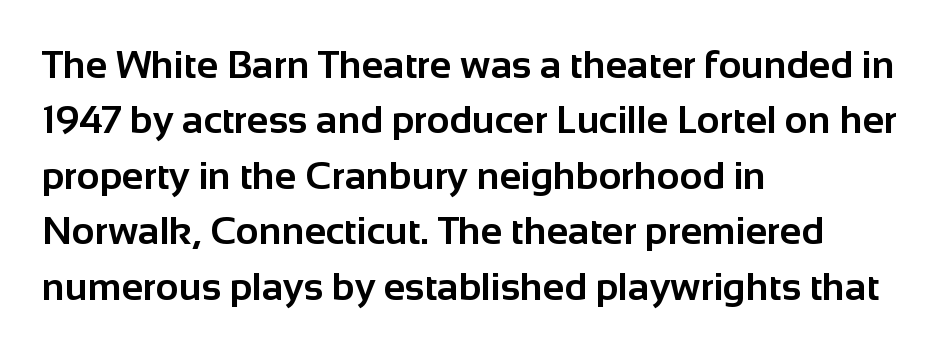
{"serif": "no", "italic": "no", "bold": "yes", "weight": "bold", "width": "normal", "stroke_contrast": "low", "x_height": "medium", "monospaced": "no", "underline": "no", "align": "left", "line_spacing": "normal", "line_spacing_ratio": 1.42, "letter_spacing": "normal", "letter_spacing_em": 0.0, "glyph_px": 39}
